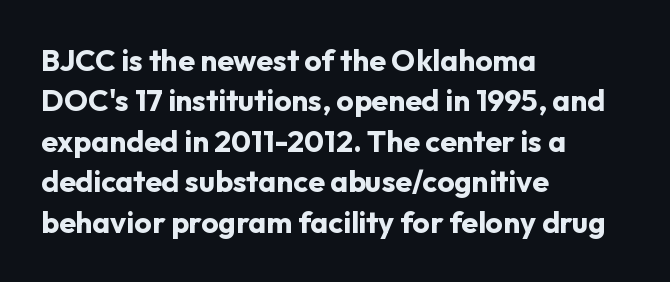
Compared with an ordinary text face, these strokes are far heavier — a full bold. The rendering uses a moderate line-height, typical for paragraphs. Does the type have serifs? No, each stem ends abruptly. Quick note: underline off. No extra tracking has been applied to these lines.
